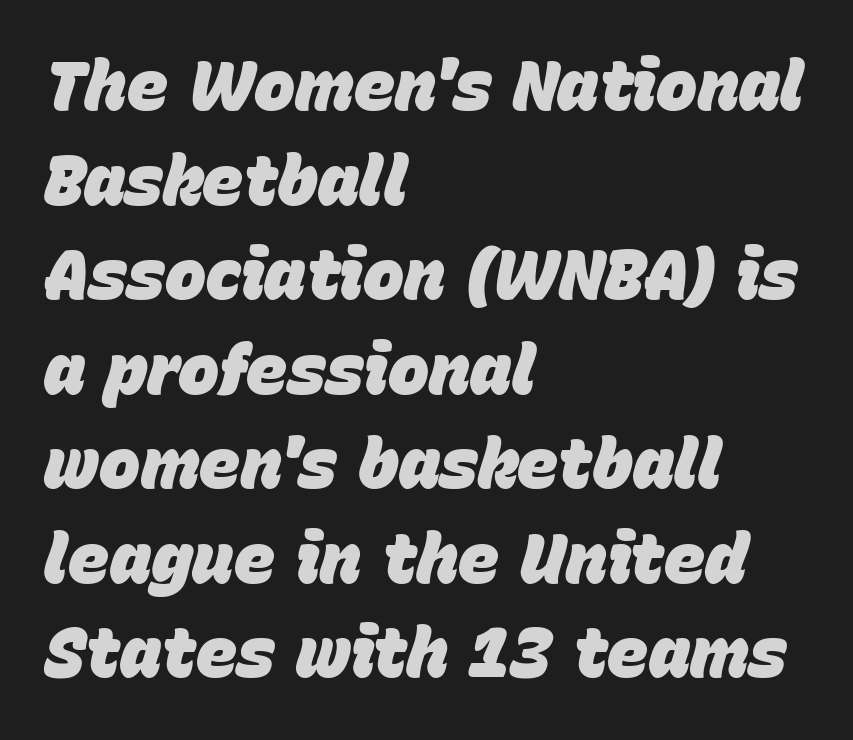
{"italic": "yes", "lean": "right", "slant_degrees": 15, "bold": "yes", "weight": "heavy", "width": "normal", "stroke_contrast": "low", "x_height": "large", "monospaced": "no", "underline": "no", "align": "left", "line_spacing": "normal", "line_spacing_ratio": 1.37, "letter_spacing": "normal", "letter_spacing_em": 0.0, "glyph_px": 69}
